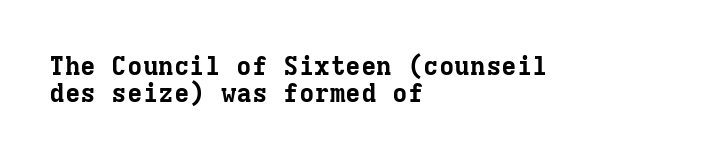
{"italic": "no", "bold": "yes", "underline": "no", "align": "left", "line_spacing": "tight", "line_spacing_ratio": 1.02, "letter_spacing": "normal", "letter_spacing_em": 0.0, "glyph_px": 26}
